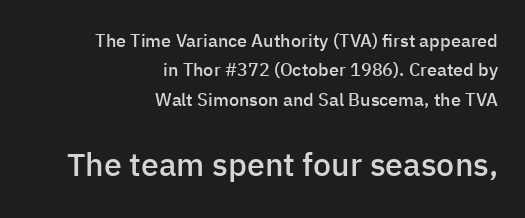
It's the straight-up-and-down kind of type. The strip under each line holds only bare page. Leading: standard. The block sitting lower on the canvas is the one with enlarged characters. A semibold gives these letters moderate extra thickness, short of bold.
